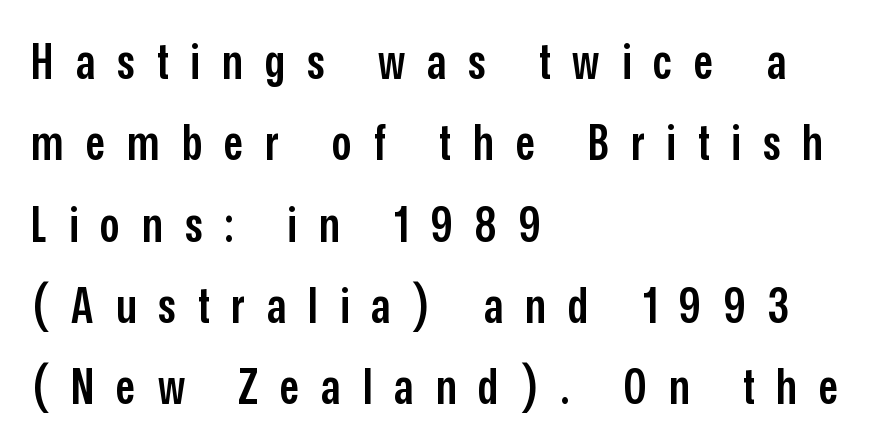
The image shows 49 px semibold, condensed sans-serif type, upright; set left-aligned, normal line spacing (1.66x), unusually wide letter spacing (+0.45 em), not underlined; low stroke contrast and a medium x-height.
